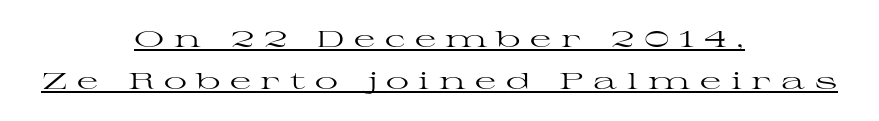
{"italic": "no", "bold": "no", "underline": "yes", "align": "center", "line_spacing_ratio": 1.83, "letter_spacing": "wide", "letter_spacing_em": 0.42, "glyph_px": 23}
